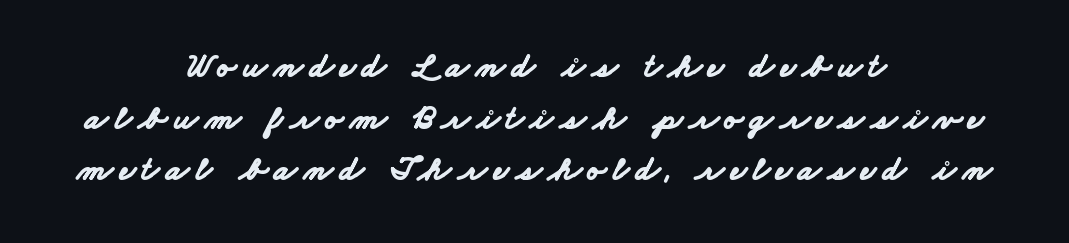
Q: Is the text bold? A: Yes.
Q: Is the typeface a serif or a sans-serif typeface? A: Sans-serif.
Q: Is the text underlined? A: No.
Q: How is the paragraph aligned? A: Centered.
Q: Is the spacing between lines tight, normal or loose? A: Normal.
Q: Width (condensed, normal, or wide)? A: Wide.
Q: Stroke contrast? A: Low.
Q: x-height? A: Small.
Q: Monospaced? A: No.
